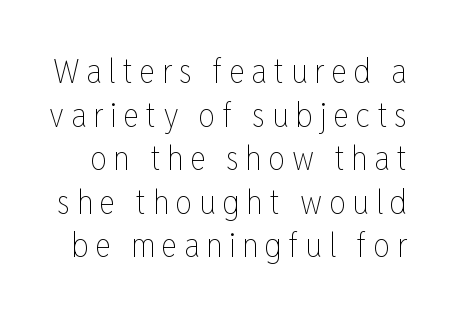
Q: Is the text bold? A: No.
Q: Is the text italic (slanted)? A: No, it is upright.
Q: Is the text underlined? A: No.
Q: Is the spacing between lines tight, normal or loose? A: Normal.
Q: Width (condensed, normal, or wide)? A: Condensed.
Q: Stroke contrast? A: Low.
Q: x-height? A: Medium.
Q: Monospaced? A: No.
